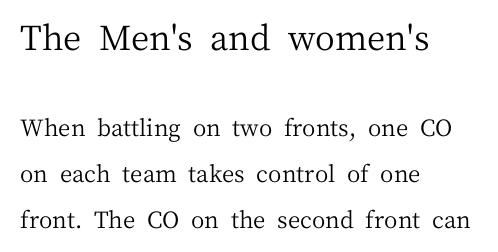
Q: Is the text bold? A: No.
Q: Is the text italic (slanted)? A: No, it is upright.
Q: Is the typeface a serif or a sans-serif typeface? A: Serif.
Q: Is the text underlined? A: No.
Q: How is the paragraph aligned? A: Left-aligned.
Q: Is the spacing between letters normal or unusually wide? A: Normal.
Q: Is the spacing between lines tight, normal or loose? A: Loose.
Q: Which block of text is set in a larger size, the first (top) or the second (bottom)? A: The first (top) one.
Q: Width (condensed, normal, or wide)? A: Normal.
Q: Stroke contrast? A: Medium.
Q: x-height? A: Medium.
Q: Monospaced? A: No.
